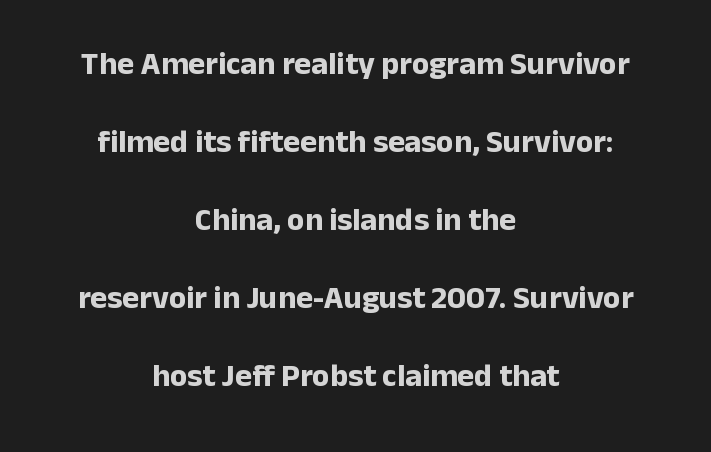
Students, note that the glyphs here touch the page at normal intervals. Beneath every word, the page is bare. Vertical spacing — loose. Regarding serifs, this sample does without them.
